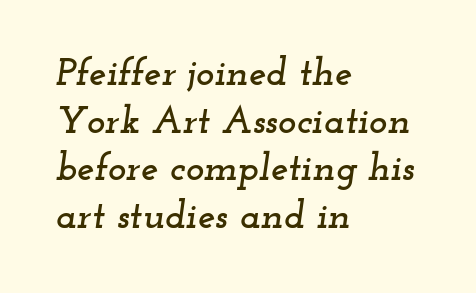
Yep, that's italic — everything's leaning. Lines of text with bare space underneath. Think of a printed novel: that variable character pitch is what you see here. Compared with a centered layout, this one pins lines to the left instead. There is no visible air inserted between adjacent glyphs.
